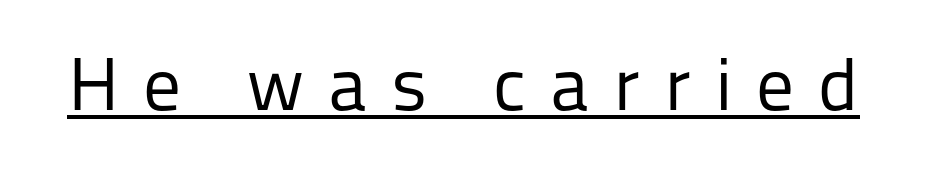
A light-to-regular cut is what we see here. A typographer would call this underscored text. Nope, no serifs anywhere on these letters. A typesetter would call this heavily tracked-out type.
